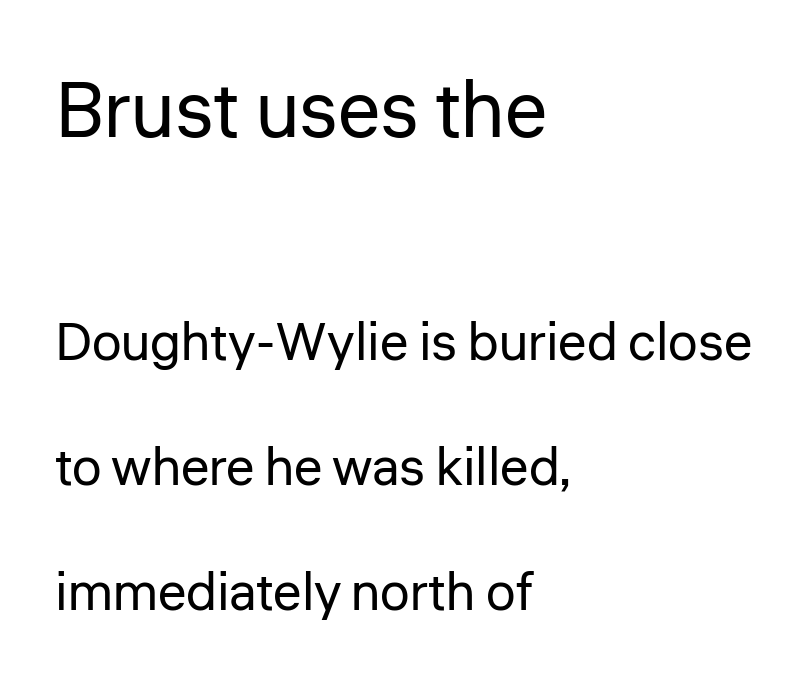
Q: Is the text bold? A: No.
Q: Is the text italic (slanted)? A: No, it is upright.
Q: Is the typeface a serif or a sans-serif typeface? A: Sans-serif.
Q: Is the text underlined? A: No.
Q: How is the paragraph aligned? A: Left-aligned.
Q: Is the spacing between letters normal or unusually wide? A: Normal.
Q: Is the spacing between lines tight, normal or loose? A: Loose.
Q: Which block of text is set in a larger size, the first (top) or the second (bottom)? A: The first (top) one.
Q: Width (condensed, normal, or wide)? A: Normal.
Q: Stroke contrast? A: Low.
Q: x-height? A: Medium.
Q: Monospaced? A: No.
